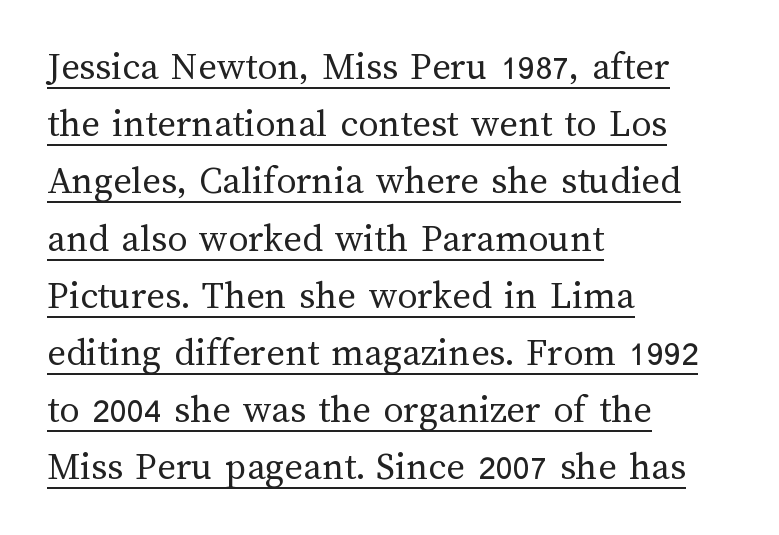
{"italic": "no", "bold": "no", "weight": "regular", "width": "normal", "stroke_contrast": "medium", "x_height": "medium", "monospaced": "no", "underline": "yes", "align": "left", "line_spacing": "normal", "line_spacing_ratio": 1.43, "letter_spacing": "normal", "letter_spacing_em": 0.0, "glyph_px": 40}
